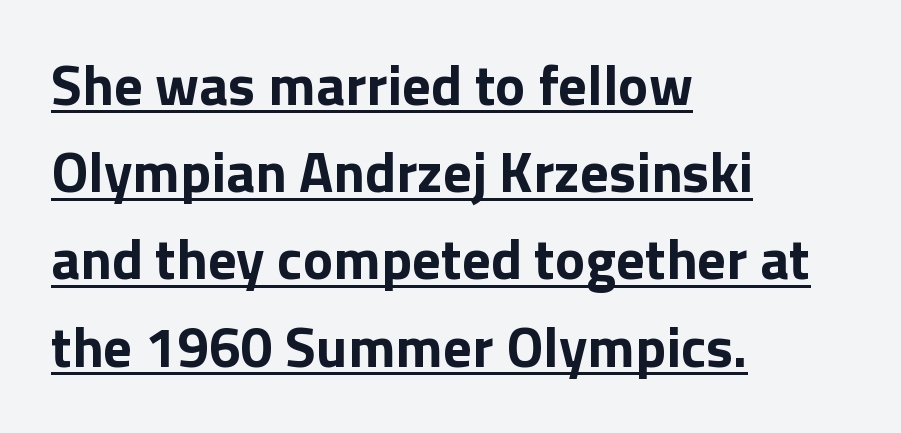
You could not count columns in this text — the font is proportionally spaced. These lines sit exactly where default settings would place them. Do the letters lean? They stand straight. The compositor pushed each line to the left boundary. Each word holds together tightly as a unit, with standard inter-letter gaps.
